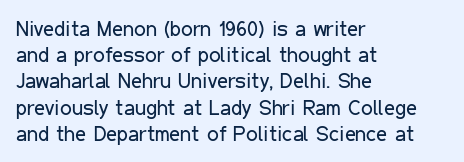
Q: Is the text bold? A: No.
Q: Is the text italic (slanted)? A: No, it is upright.
Q: Is the text underlined? A: No.
Q: How is the paragraph aligned? A: Left-aligned.
Q: Is the spacing between letters normal or unusually wide? A: Normal.
Q: Is the spacing between lines tight, normal or loose? A: Normal.
